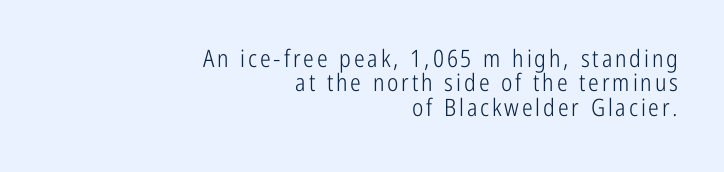
When letters stand straight like this, we call the style roman or upright. Each line ends at the same right margin while the left side varies. This rendering features lettering with no underline. Stems here are at most as thick as an everyday book face. This sample trades vertical openness for compactness between lines.
